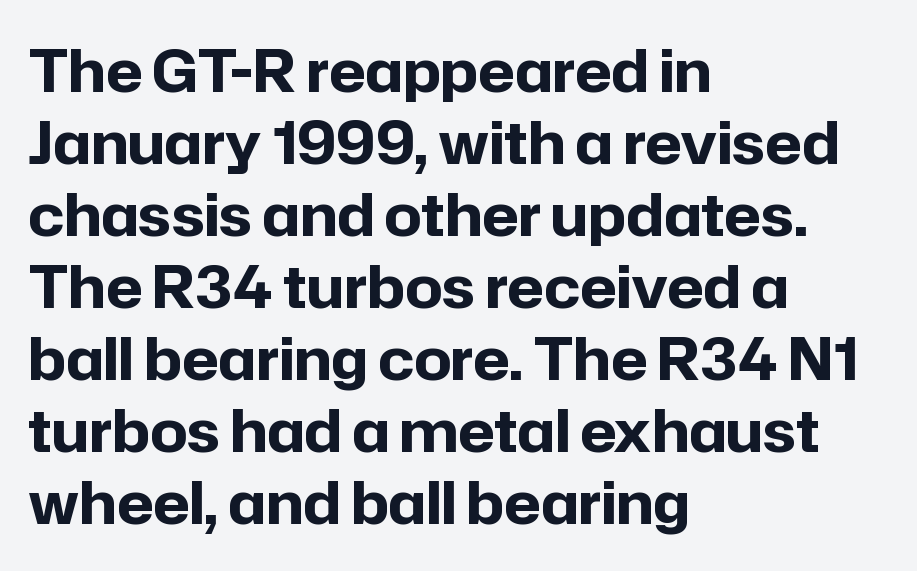
{"serif": "no", "italic": "no", "bold": "yes", "weight": "bold", "width": "normal", "stroke_contrast": "low", "x_height": "medium", "monospaced": "no", "underline": "no", "align": "left", "line_spacing_ratio": 1.24, "letter_spacing": "normal", "letter_spacing_em": 0.0, "glyph_px": 58}
